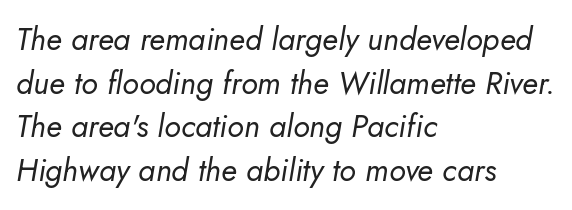
Q: Is the text bold? A: No.
Q: Is the text italic (slanted)? A: Yes, it leans right by about 5 degrees.
Q: Is the text underlined? A: No.
Q: How is the paragraph aligned? A: Left-aligned.
Q: Is the spacing between letters normal or unusually wide? A: Normal.
Q: Is the spacing between lines tight, normal or loose? A: Normal.
Q: Width (condensed, normal, or wide)? A: Normal.
Q: Stroke contrast? A: Low.
Q: x-height? A: Small.
Q: Monospaced? A: No.
